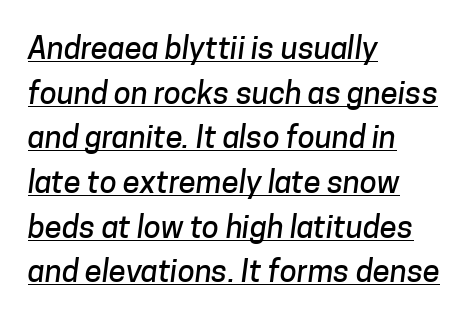
{"serif": "no", "width": "normal", "stroke_contrast": "low", "x_height": "medium", "monospaced": "no", "underline": "yes", "align": "left", "line_spacing": "normal", "line_spacing_ratio": 1.44, "letter_spacing": "normal", "letter_spacing_em": 0.0, "glyph_px": 31}
